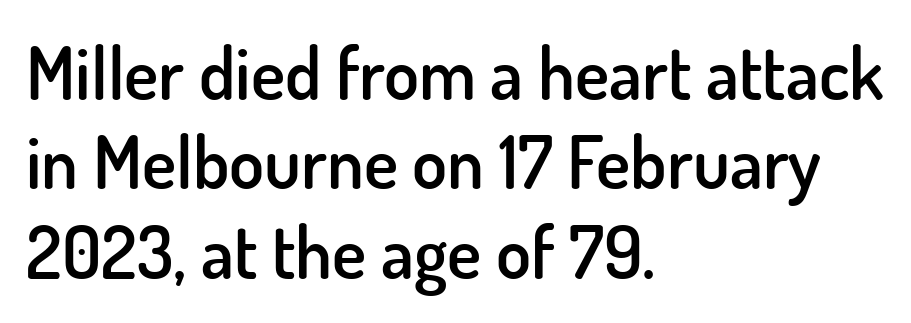
{"serif": "no", "italic": "no", "bold": "semi", "weight": "semibold", "width": "normal", "stroke_contrast": "low", "x_height": "small", "monospaced": "no", "underline": "no", "align": "left", "line_spacing_ratio": 1.24, "letter_spacing": "normal", "letter_spacing_em": 0.0, "glyph_px": 72}
